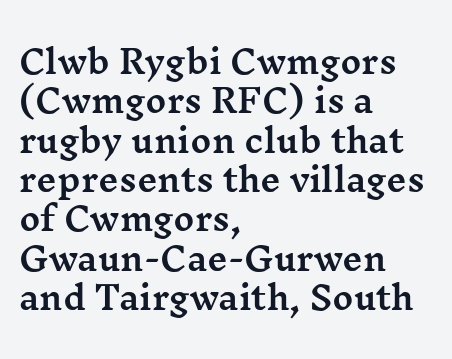
The image shows 32 px wide serif type, upright; set left-aligned, line spacing 1.23x, normal letter spacing, not underlined; medium stroke contrast and a medium x-height.
